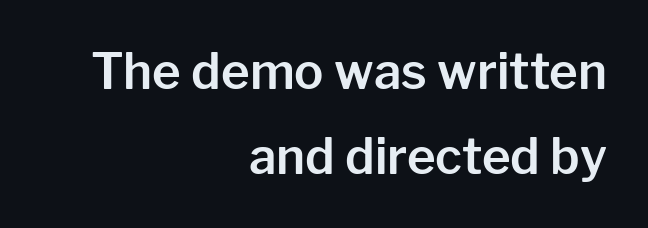
The image shows 49 px sans-serif type, upright; set right-aligned, line spacing 1.73x, normal letter spacing, not underlined; low stroke contrast and a medium x-height.
